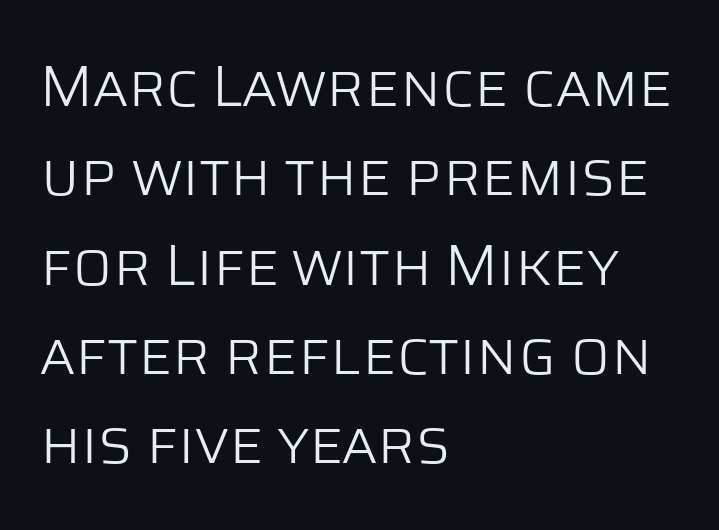
On a weight scale, this lands at 450 or below. Quick note: underline off. Proportional: the letters do not fall into vertical columns. If you measured baseline to baseline, you'd find a middling distance.
